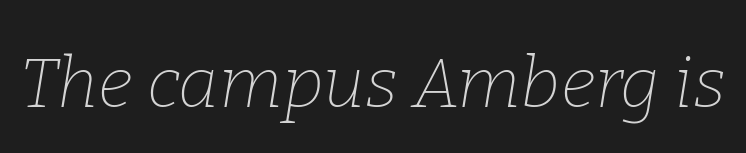
The image shows 70 px thin serif type, italic (leaning right); set normal letter spacing, not underlined; low stroke contrast and a medium x-height.
